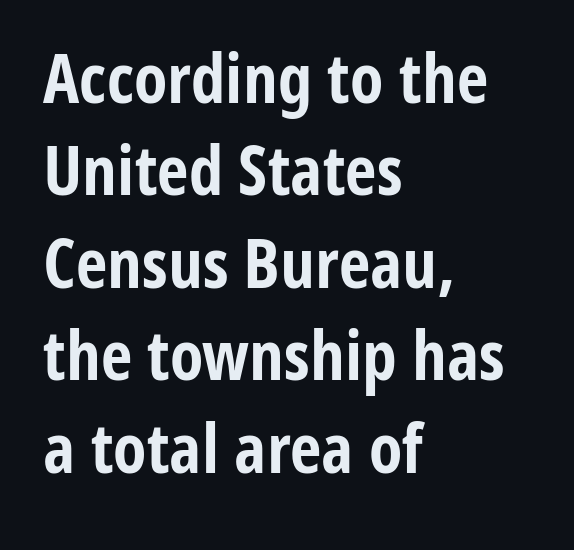
The image shows 69 px bold, condensed sans-serif type, upright; set left-aligned, normal line spacing (1.34x), normal letter spacing, not underlined; low stroke contrast and a medium x-height.
